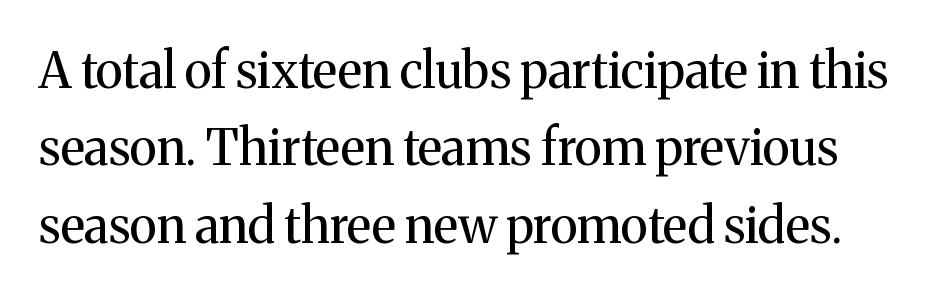
Vertical spacing — default. Rendered with straight, roman letterforms. Descenders are the only things crossing below the line. This is serif lettering, the kind often seen in printed books. Think standard paragraph weight, or any step lighter than that. The rendering uses natural spacing where letterforms have individual widths.
